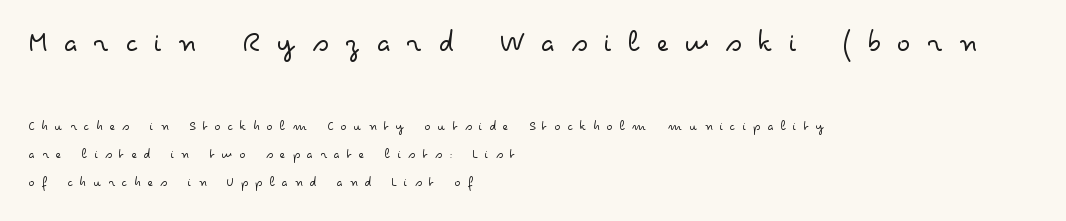
The designer dialed line spacing up above the default. Does the lettering tilt? It doesn't — this is upright. Which of the two is more prominent by size? The first, at the top. Character widths vary here, with narrow letters taking less room than wide ones.
